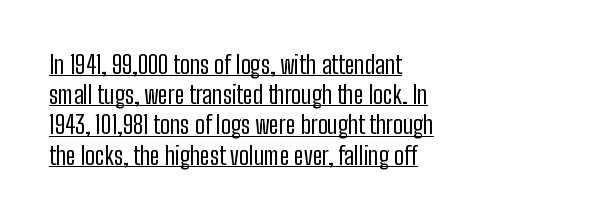
{"italic": "no", "bold": "no", "underline": "yes", "align": "left", "line_spacing_ratio": 1.21, "letter_spacing": "normal", "letter_spacing_em": 0.0, "glyph_px": 25}
